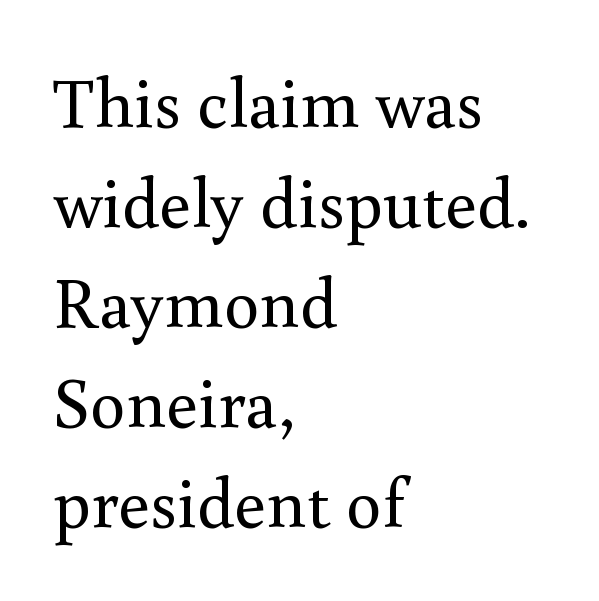
The image shows 71 px regular-weight serif type, upright; set left-aligned, normal line spacing (1.41x), normal letter spacing, not underlined; a small x-height.
